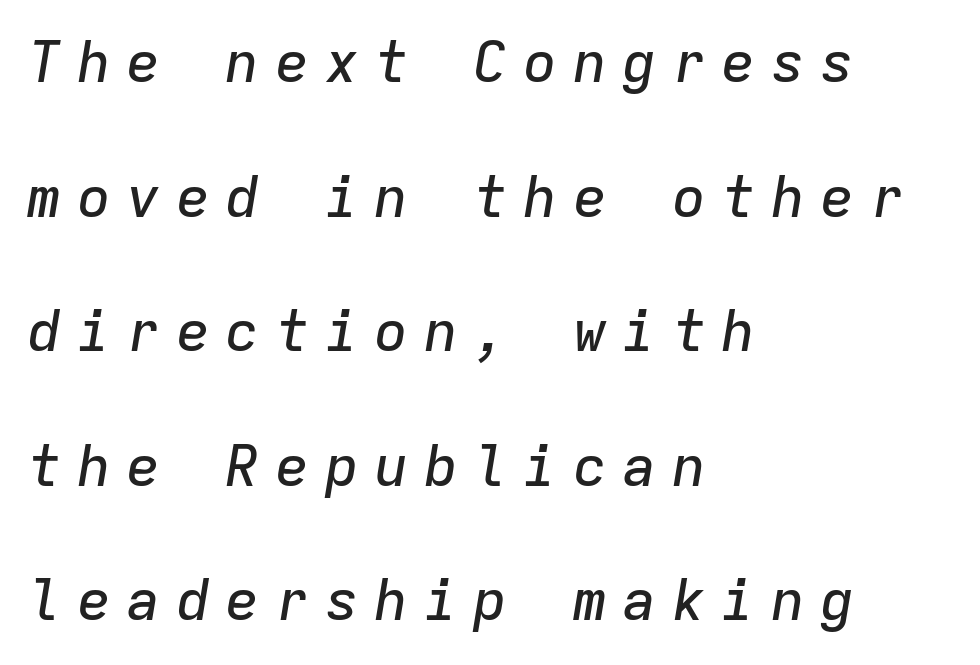
Q: Is the text italic (slanted)? A: Yes, it leans right by about 9 degrees.
Q: Is the text underlined? A: No.
Q: How is the paragraph aligned? A: Left-aligned.
Q: Is the spacing between letters normal or unusually wide? A: Unusually wide.
Q: Is the spacing between lines tight, normal or loose? A: Loose.
Q: Width (condensed, normal, or wide)? A: Normal.
Q: Stroke contrast? A: Low.
Q: x-height? A: Medium.
Q: Monospaced? A: Yes.
